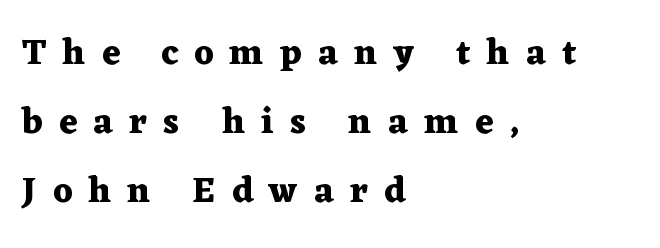
Quick note: interline space is abundant. Little horizontal feet cap the strokes, marking this as serif type. The letterforms stand isolated, each surrounded by extra space. This is the regular roman posture of the typeface. The passage shown is typed in a proportional face where columns would drift.
